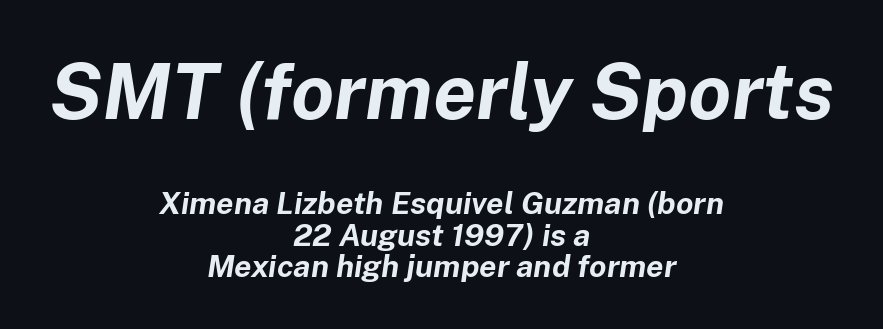
{"italic": "yes", "lean": "right", "slant_degrees": 8, "bold": "yes", "weight": "bold", "width": "normal", "stroke_contrast": "low", "x_height": "medium", "monospaced": "no", "underline": "no", "align": "center", "line_spacing": "tight", "line_spacing_ratio": 1.01, "letter_spacing": "normal", "letter_spacing_em": 0.0, "larger_block": "first", "size_ratio": 2.48, "glyph_px": 77}
